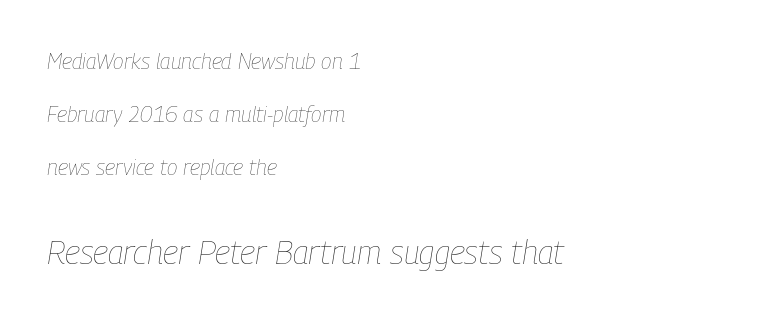
Q: Is the text bold? A: No.
Q: Is the text italic (slanted)? A: Yes, it leans right by about 9 degrees.
Q: Is the text underlined? A: No.
Q: How is the paragraph aligned? A: Left-aligned.
Q: Is the spacing between letters normal or unusually wide? A: Normal.
Q: Is the spacing between lines tight, normal or loose? A: Loose.
Q: Which block of text is set in a larger size, the first (top) or the second (bottom)? A: The second (bottom) one.
Q: Width (condensed, normal, or wide)? A: Condensed.
Q: Stroke contrast? A: Low.
Q: x-height? A: Medium.
Q: Monospaced? A: No.
